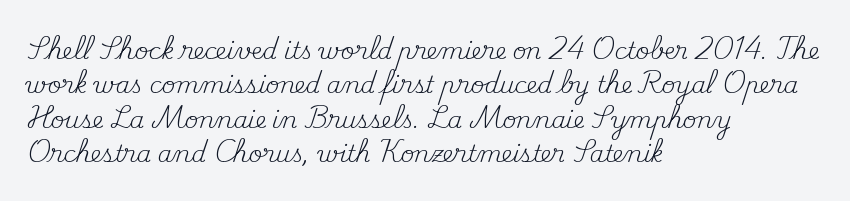
Q: Is the text bold? A: No.
Q: Is the text italic (slanted)? A: Yes.
Q: Is the text underlined? A: No.
Q: How is the paragraph aligned? A: Left-aligned.
Q: Is the spacing between letters normal or unusually wide? A: Normal.
Q: Is the spacing between lines tight, normal or loose? A: Normal.
